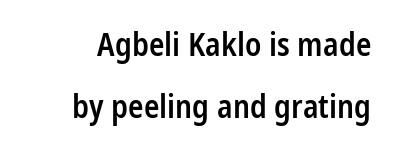
Quick note: underline off. Posture: straight, roman, zero tilt. If you measured baseline to baseline, you'd find a long distance. What kind of face is this? One without serifs — a sans.
